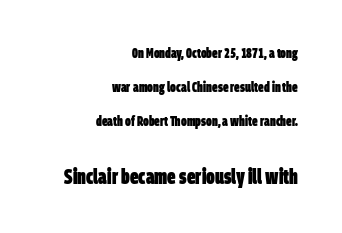
The space directly below the letters is spotless. The tracking reads as untouched default to a designer's eye. The lower block of text is set noticeably larger than the block above it. The rendering anchors every line to the right-hand side. Plenty of ink on the page — the face is bold.
